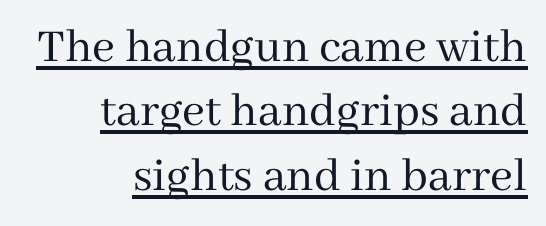
Short and long lines alike share a common ending point at right. Ink coverage per letter is moderate at most. The rendering uses natural spacing where letterforms have individual widths. Notice how the stems are strictly vertical — no italics here. The typesetter has applied underlining to the passage shown.
